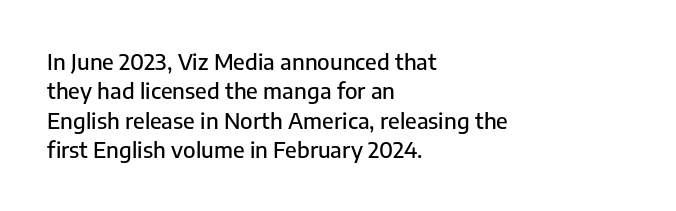
Reading down the block, your eye returns to a fixed left position each line. The type sits square on the baseline with zero lean. The space directly below the letters is spotless. Notice how descenders clear the ascenders below comfortably — that's standard leading. Each word holds together tightly as a unit, with standard inter-letter gaps.
